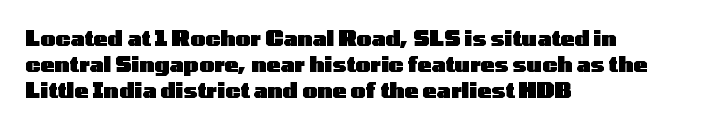
The letters stand upright; this is a roman face. Every row of glyphs begins at an identical x-position on the left. Between one letter and the next there's only the usual sliver of space. Caption: bold face, heavy strokes.
